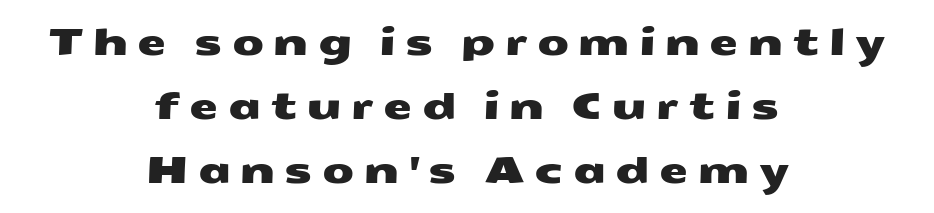
The image shows 37 px wide sans-serif type; set centered, line spacing 1.73x, unusually wide letter spacing (+0.25 em), not underlined; medium stroke contrast and a medium x-height.
